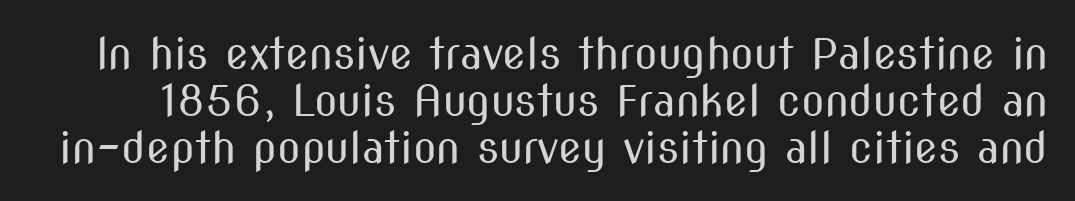
Q: Is the text bold? A: No.
Q: Is the text italic (slanted)? A: No, it is upright.
Q: Is the typeface a serif or a sans-serif typeface? A: Sans-serif.
Q: Is the text underlined? A: No.
Q: Is the spacing between letters normal or unusually wide? A: Normal.
Q: Is the spacing between lines tight, normal or loose? A: Tight.
Q: Width (condensed, normal, or wide)? A: Condensed.
Q: Stroke contrast? A: Medium.
Q: x-height? A: Medium.
Q: Monospaced? A: No.
